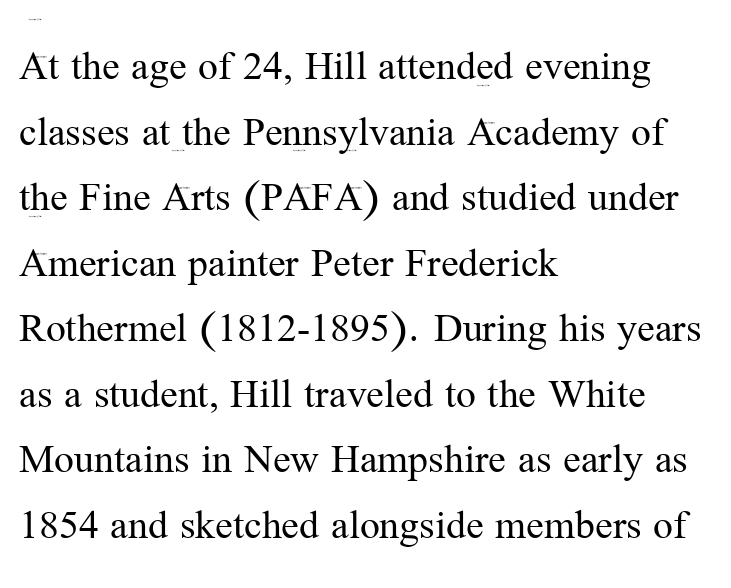
The image shows 44 px regular-weight serif type, upright; set left-aligned, normal line spacing (1.49x), normal letter spacing, not underlined; medium stroke contrast and a medium x-height.
